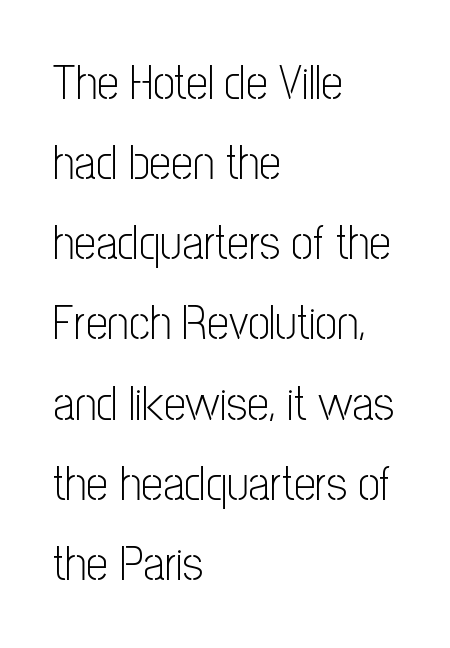
Q: Is the text bold? A: No.
Q: Is the text italic (slanted)? A: No, it is upright.
Q: Is the typeface a serif or a sans-serif typeface? A: Sans-serif.
Q: Is the text underlined? A: No.
Q: How is the paragraph aligned? A: Left-aligned.
Q: Is the spacing between letters normal or unusually wide? A: Normal.
Q: Is the spacing between lines tight, normal or loose? A: Normal.
Q: Width (condensed, normal, or wide)? A: Condensed.
Q: Stroke contrast? A: Low.
Q: x-height? A: Medium.
Q: Monospaced? A: No.
